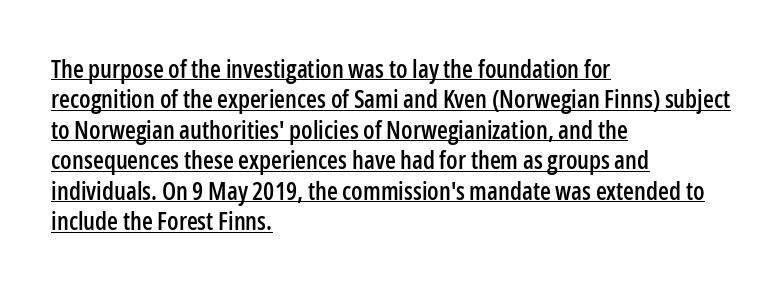
Reading down the block, your eye returns to a fixed left position each line. The rendered words wear a rule along their underside. Do the letters lean? They stand straight. The rendering keeps characters at their native spacing.
